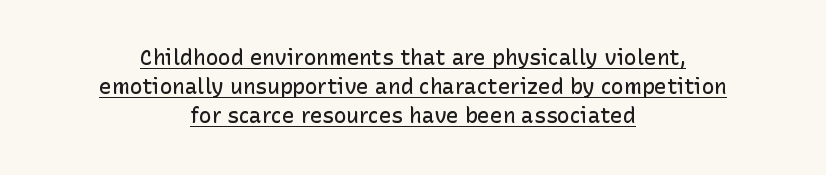
Q: Is the text bold? A: Semi-bold.
Q: Is the text italic (slanted)? A: No, it is upright.
Q: Is the text underlined? A: Yes.
Q: How is the paragraph aligned? A: Centered.
Q: Is the spacing between letters normal or unusually wide? A: Normal.
Q: Is the spacing between lines tight, normal or loose? A: Normal.
